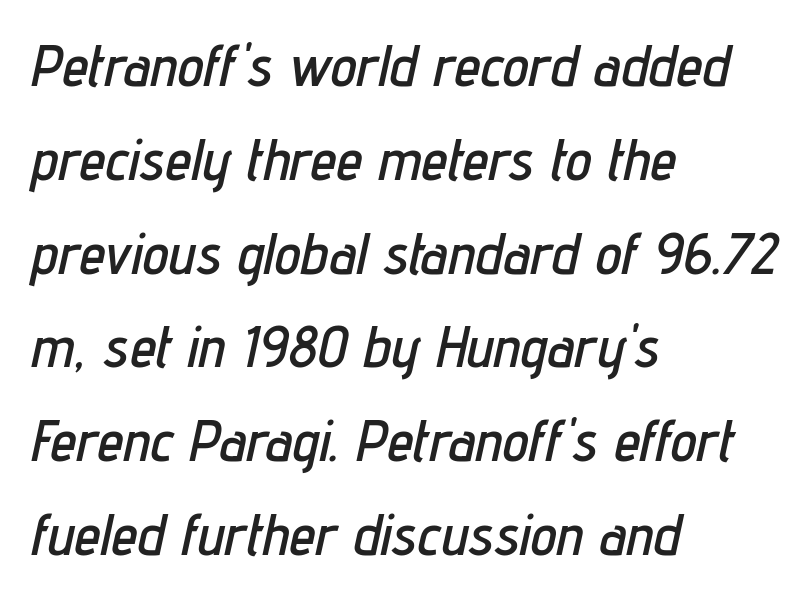
Q: Is the text italic (slanted)? A: Yes, it leans right by about 12 degrees.
Q: Is the text underlined? A: No.
Q: How is the paragraph aligned? A: Left-aligned.
Q: Is the spacing between letters normal or unusually wide? A: Normal.
Q: Is the spacing between lines tight, normal or loose? A: Normal.
Q: Width (condensed, normal, or wide)? A: Condensed.
Q: Stroke contrast? A: Low.
Q: x-height? A: Medium.
Q: Monospaced? A: No.
